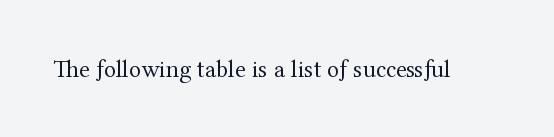
{"italic": "no", "bold": "no", "underline": "no", "letter_spacing": "normal", "letter_spacing_em": 0.0, "glyph_px": 25}
